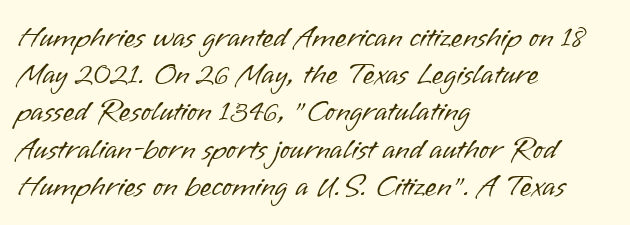
Q: Is the text bold? A: No.
Q: Is the text italic (slanted)? A: Yes.
Q: Is the typeface a serif or a sans-serif typeface? A: Sans-serif.
Q: Is the text underlined? A: No.
Q: How is the paragraph aligned? A: Left-aligned.
Q: Is the spacing between letters normal or unusually wide? A: Normal.
Q: Width (condensed, normal, or wide)? A: Normal.
Q: Stroke contrast? A: Low.
Q: x-height? A: Small.
Q: Monospaced? A: No.
